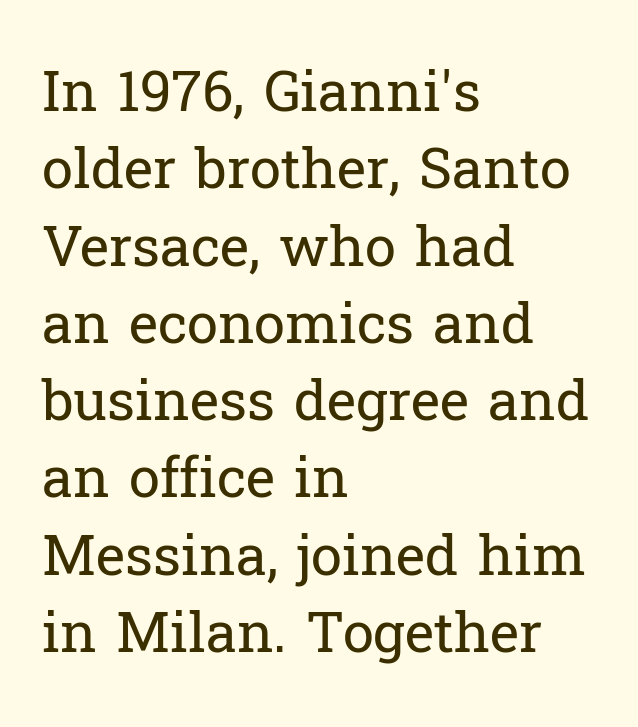
Q: Is the text bold? A: No.
Q: Is the text italic (slanted)? A: No, it is upright.
Q: Is the typeface a serif or a sans-serif typeface? A: Serif.
Q: Is the text underlined? A: No.
Q: How is the paragraph aligned? A: Left-aligned.
Q: Is the spacing between letters normal or unusually wide? A: Normal.
Q: Is the spacing between lines tight, normal or loose? A: Normal.
Q: Width (condensed, normal, or wide)? A: Normal.
Q: Stroke contrast? A: Low.
Q: x-height? A: Medium.
Q: Monospaced? A: No.
